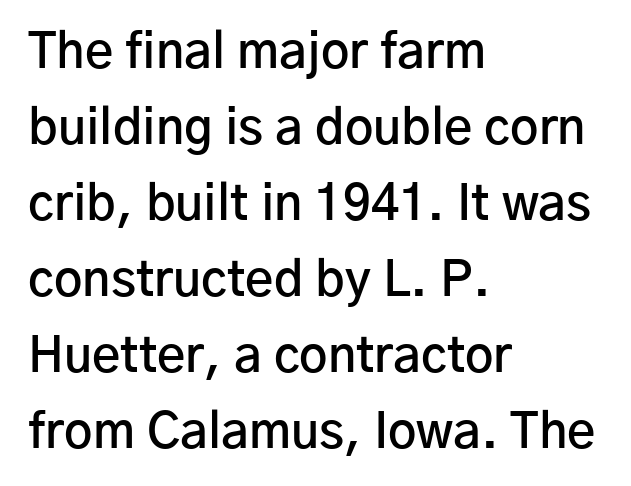
{"serif": "no", "italic": "no", "bold": "semi", "weight": "semibold", "width": "normal", "stroke_contrast": "low", "x_height": "medium", "monospaced": "no", "underline": "no", "align": "left", "line_spacing": "normal", "line_spacing_ratio": 1.55, "letter_spacing": "normal", "letter_spacing_em": 0.0, "glyph_px": 49}
